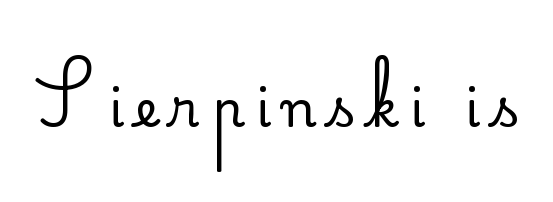
Q: Is the text bold? A: No.
Q: Is the text italic (slanted)? A: No, it is upright.
Q: Is the typeface a serif or a sans-serif typeface? A: Sans-serif.
Q: Is the text underlined? A: No.
Q: Is the spacing between letters normal or unusually wide? A: Unusually wide.
Q: Width (condensed, normal, or wide)? A: Normal.
Q: Stroke contrast? A: Low.
Q: x-height? A: Small.
Q: Monospaced? A: No.
